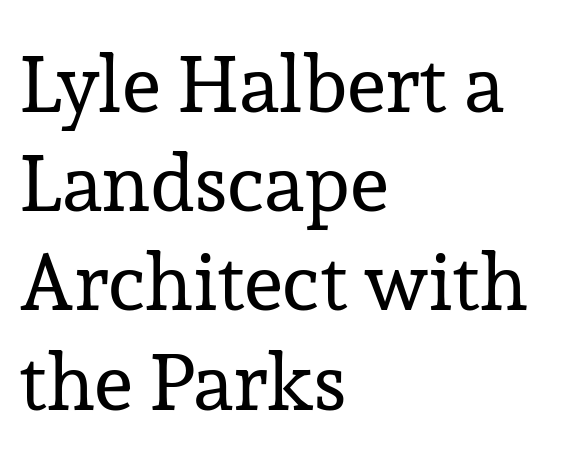
Q: Is the text bold? A: No.
Q: Is the text italic (slanted)? A: No, it is upright.
Q: Is the typeface a serif or a sans-serif typeface? A: Serif.
Q: Is the text underlined? A: No.
Q: How is the paragraph aligned? A: Left-aligned.
Q: Is the spacing between letters normal or unusually wide? A: Normal.
Q: Width (condensed, normal, or wide)? A: Normal.
Q: Stroke contrast? A: Low.
Q: x-height? A: Medium.
Q: Monospaced? A: No.
